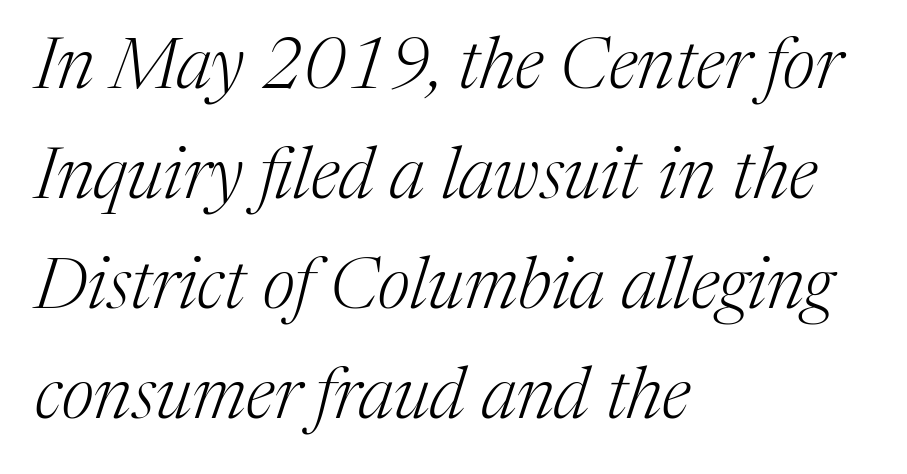
No extra ink here — the face is not bold. A normal amount of white space separates one row of letters from the next. The text was rendered using a seriffed face with decorative stroke endings. The glyphs are unaccompanied by any horizontal stroke below them. The passage shown is typed in a proportional face where columns would drift. A classic flush-left, rag-right setting is used for this passage.
